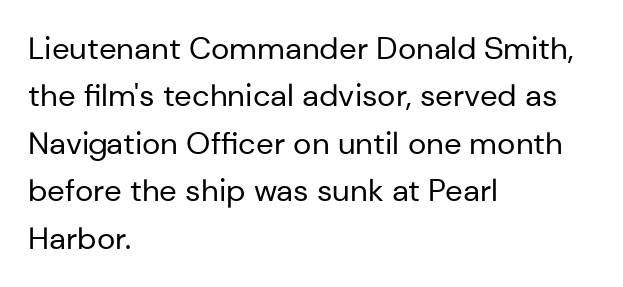
Q: Is the text bold? A: No.
Q: Is the text italic (slanted)? A: No, it is upright.
Q: Is the typeface a serif or a sans-serif typeface? A: Sans-serif.
Q: Is the text underlined? A: No.
Q: How is the paragraph aligned? A: Left-aligned.
Q: Is the spacing between letters normal or unusually wide? A: Normal.
Q: Is the spacing between lines tight, normal or loose? A: Normal.
Q: Width (condensed, normal, or wide)? A: Normal.
Q: Stroke contrast? A: Low.
Q: x-height? A: Medium.
Q: Monospaced? A: No.
